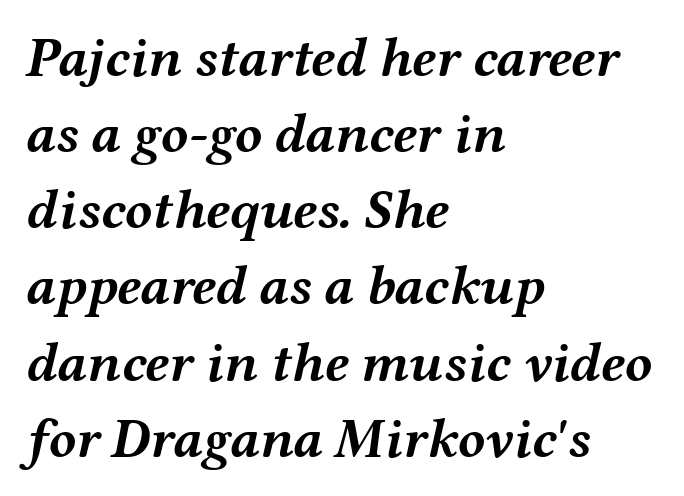
The image shows 56 px semibold, wide type, italic (leaning right); set left-aligned, normal line spacing (1.36x), normal letter spacing, not underlined; medium stroke contrast and a medium x-height.
